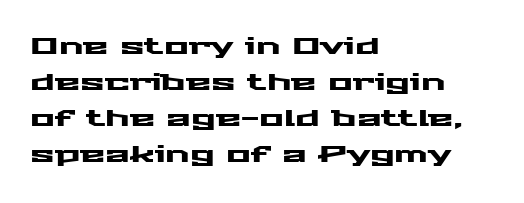
The image shows 23 px text type, upright; set left-aligned, normal line spacing (1.56x), normal letter spacing, not underlined.
